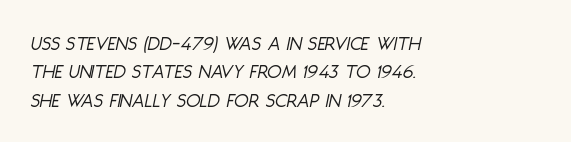
Q: Is the text bold? A: No.
Q: Is the text italic (slanted)? A: Yes, it leans right by about 11 degrees.
Q: Is the text underlined? A: No.
Q: How is the paragraph aligned? A: Left-aligned.
Q: Is the spacing between letters normal or unusually wide? A: Normal.
Q: Is the spacing between lines tight, normal or loose? A: Normal.
